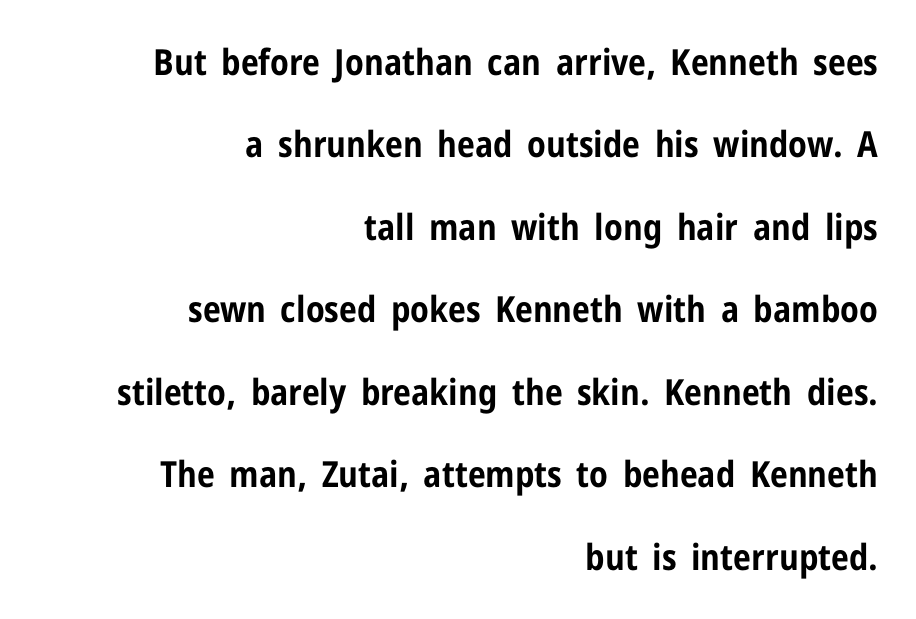
The image shows 36 px bold, condensed sans-serif type, upright; set right-aligned, loose line spacing (2.29x), normal letter spacing, not underlined; low stroke contrast and a medium x-height.
